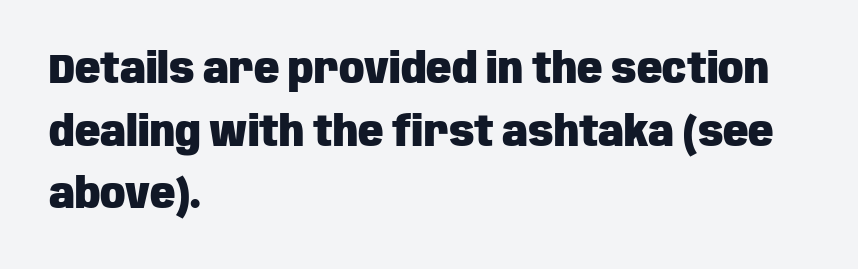
Q: Is the text bold? A: Yes.
Q: Is the text italic (slanted)? A: No, it is upright.
Q: Is the typeface a serif or a sans-serif typeface? A: Sans-serif.
Q: Is the text underlined? A: No.
Q: How is the paragraph aligned? A: Left-aligned.
Q: Is the spacing between letters normal or unusually wide? A: Normal.
Q: Is the spacing between lines tight, normal or loose? A: Normal.
Q: Width (condensed, normal, or wide)? A: Condensed.
Q: Stroke contrast? A: Low.
Q: x-height? A: Large.
Q: Monospaced? A: No.
